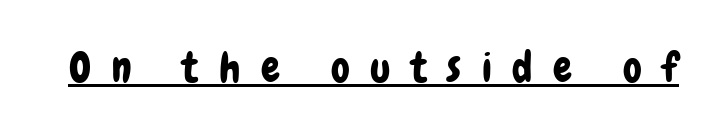
Font category for this specimen: sans-serif. This sample carries an underscore along the baseline area. Does extra space separate the letters? Yes, quite a lot of it. If you drew a line through each stem, it would be perfectly vertical. Think of a printed novel: that variable character pitch is what you see here.
